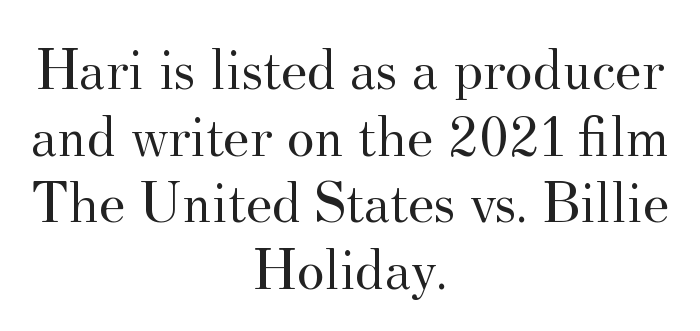
Q: Is the text bold? A: No.
Q: Is the text italic (slanted)? A: No, it is upright.
Q: Is the typeface a serif or a sans-serif typeface? A: Serif.
Q: Is the text underlined? A: No.
Q: How is the paragraph aligned? A: Centered.
Q: Is the spacing between letters normal or unusually wide? A: Normal.
Q: Is the spacing between lines tight, normal or loose? A: Tight.
Q: Width (condensed, normal, or wide)? A: Normal.
Q: Stroke contrast? A: Medium.
Q: x-height? A: Small.
Q: Monospaced? A: No.
